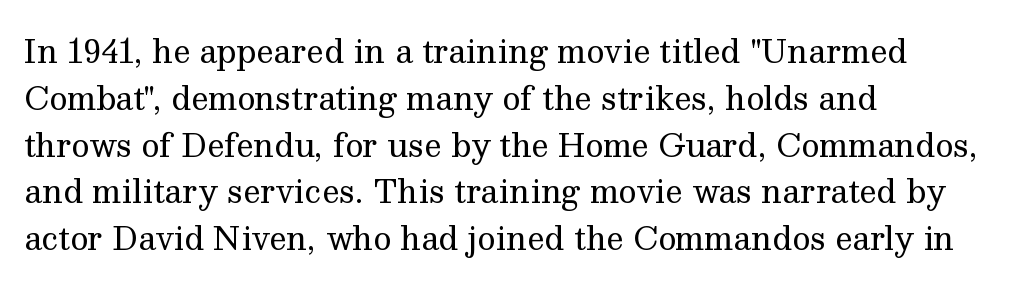
The image shows 31 px regular-weight serif type, upright; set left-aligned, normal line spacing (1.51x), normal letter spacing, not underlined; medium stroke contrast and a medium x-height.
